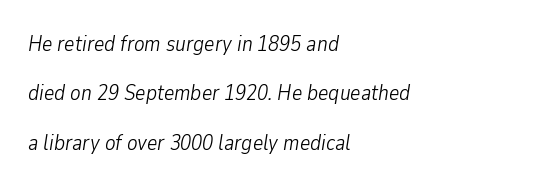
Q: Is the text bold? A: No.
Q: Is the text italic (slanted)? A: Yes, it leans right by about 9 degrees.
Q: Is the text underlined? A: No.
Q: How is the paragraph aligned? A: Left-aligned.
Q: Is the spacing between letters normal or unusually wide? A: Normal.
Q: Is the spacing between lines tight, normal or loose? A: Loose.
